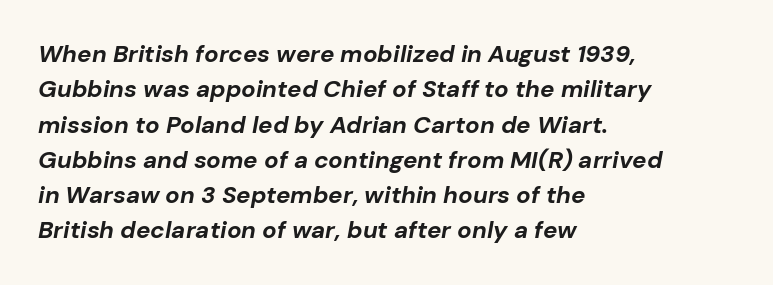
The image shows 24 px bold type, italic (leaning right); set left-aligned, normal line spacing (1.47x), normal letter spacing, not underlined.
